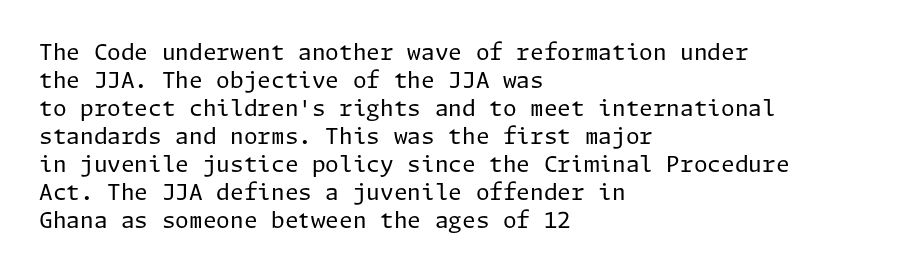
No extra ink here — the face is not bold. Students, observe: this is what conventionally led text looks like. Visually the block forms a straight wall on the left and a jagged coastline on the right. Clear beneath every line of the passage.
